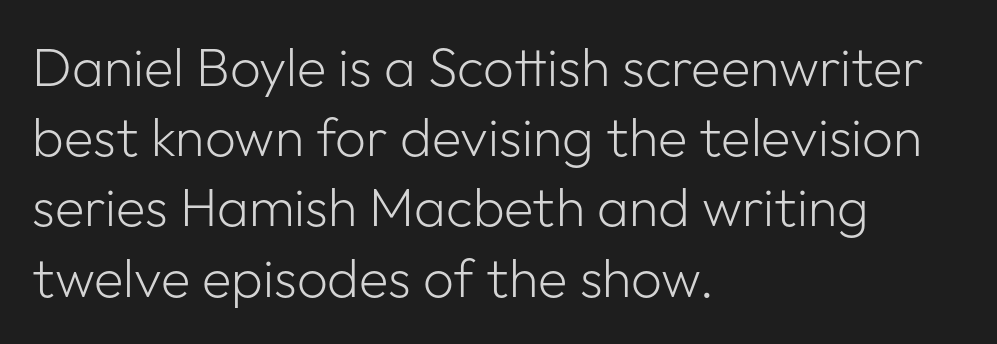
In CSS terms this would be text-align: left. No extra tracking has been applied to these lines. The space between consecutive lines is moderate. Every stem runs plumb, perpendicular to the baseline.
